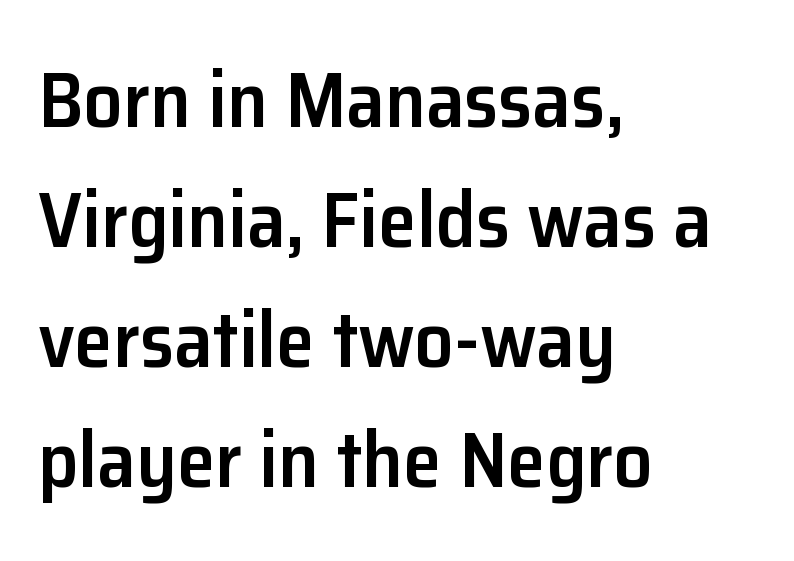
Q: Is the text bold? A: Semi-bold.
Q: Is the text italic (slanted)? A: No, it is upright.
Q: Is the typeface a serif or a sans-serif typeface? A: Sans-serif.
Q: Is the text underlined? A: No.
Q: How is the paragraph aligned? A: Left-aligned.
Q: Is the spacing between letters normal or unusually wide? A: Normal.
Q: Is the spacing between lines tight, normal or loose? A: Normal.
Q: Width (condensed, normal, or wide)? A: Normal.
Q: Stroke contrast? A: Low.
Q: x-height? A: Medium.
Q: Monospaced? A: No.
